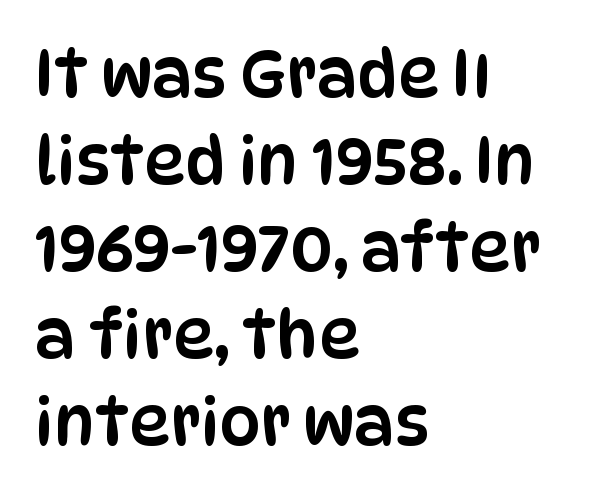
{"serif": "no", "italic": "no", "width": "condensed", "stroke_contrast": "low", "x_height": "large", "monospaced": "no", "underline": "no", "align": "left", "line_spacing": "normal", "line_spacing_ratio": 1.34, "letter_spacing": "normal", "letter_spacing_em": 0.0, "glyph_px": 65}
